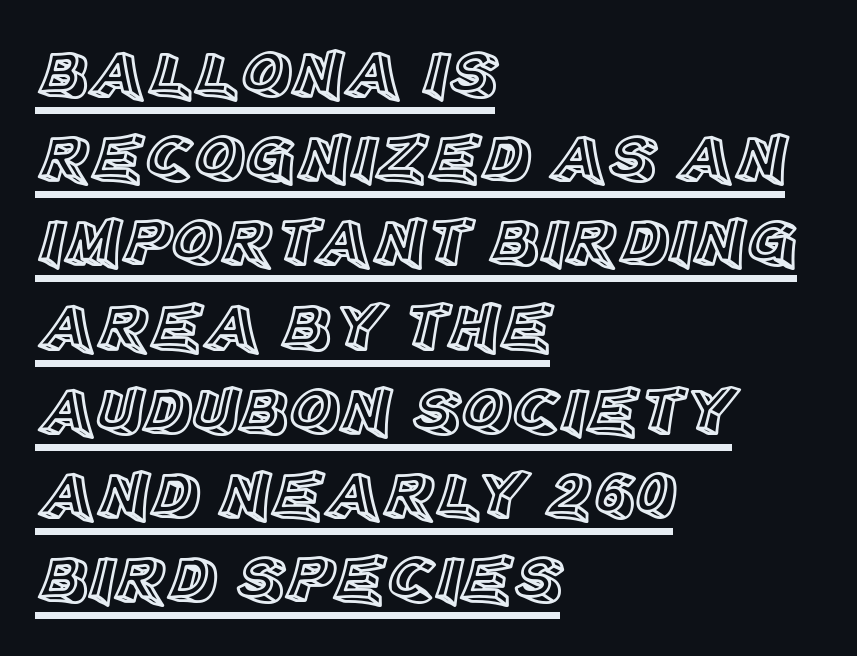
The image shows 69 px text type; set left-aligned, line spacing 1.22x, normal letter spacing, underlined; a large x-height.
